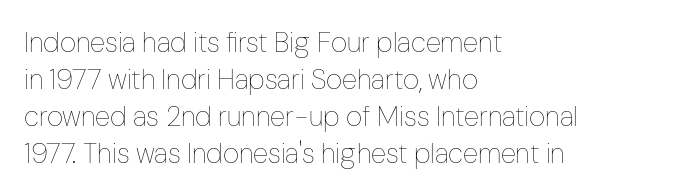
Q: Is the text bold? A: No.
Q: Is the text italic (slanted)? A: No, it is upright.
Q: Is the text underlined? A: No.
Q: How is the paragraph aligned? A: Left-aligned.
Q: Is the spacing between letters normal or unusually wide? A: Normal.
Q: Is the spacing between lines tight, normal or loose? A: Normal.
Q: Width (condensed, normal, or wide)? A: Condensed.
Q: Stroke contrast? A: Low.
Q: x-height? A: Medium.
Q: Monospaced? A: No.
